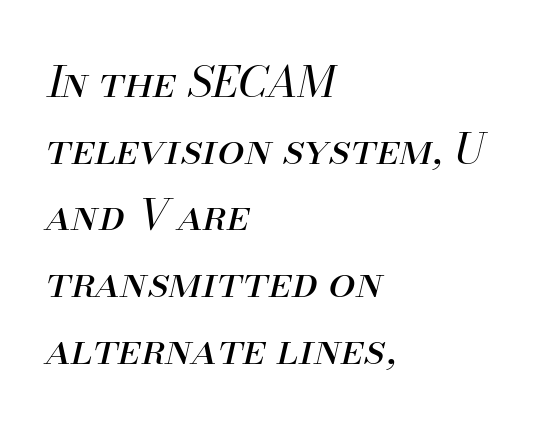
Is the type heavy? It reads as light-to-regular instead. The lines sit at an ordinary, default distance from one another. This sample uses plain, unmodified letter spacing. Clear beneath every line of the passage.
